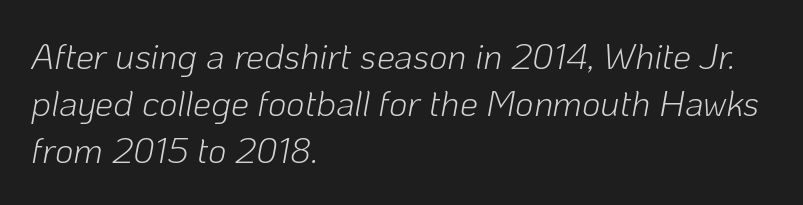
{"italic": "yes", "lean": "right", "slant_degrees": 10, "bold": "no", "weight": "light", "width": "normal", "stroke_contrast": "low", "x_height": "medium", "monospaced": "no", "underline": "no", "align": "left", "line_spacing": "normal", "line_spacing_ratio": 1.31, "letter_spacing": "normal", "letter_spacing_em": 0.0, "glyph_px": 36}
